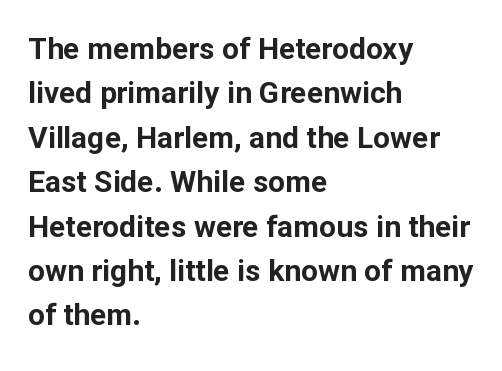
{"serif": "no", "italic": "no", "bold": "yes", "weight": "bold", "width": "normal", "stroke_contrast": "low", "x_height": "medium", "monospaced": "no", "underline": "no", "align": "left", "line_spacing": "normal", "line_spacing_ratio": 1.48, "letter_spacing": "normal", "letter_spacing_em": 0.0, "glyph_px": 30}
